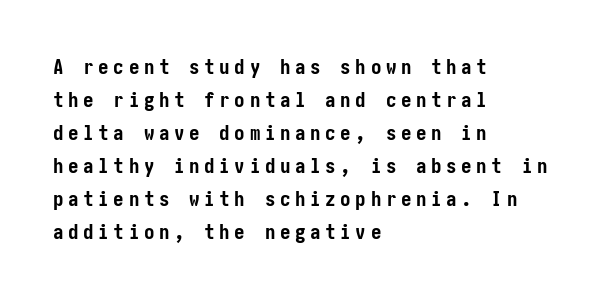
The image shows 21 px bold type, upright; set left-aligned, normal line spacing (1.57x), unusually wide letter spacing (+0.22 em), not underlined.
